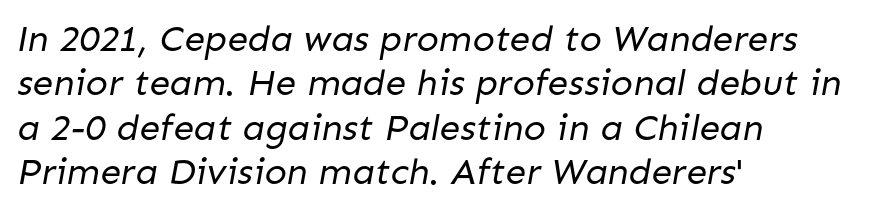
The image shows 37 px regular-weight sans-serif type; set left-aligned, line spacing 1.2x, normal letter spacing, not underlined; low stroke contrast and a medium x-height.
